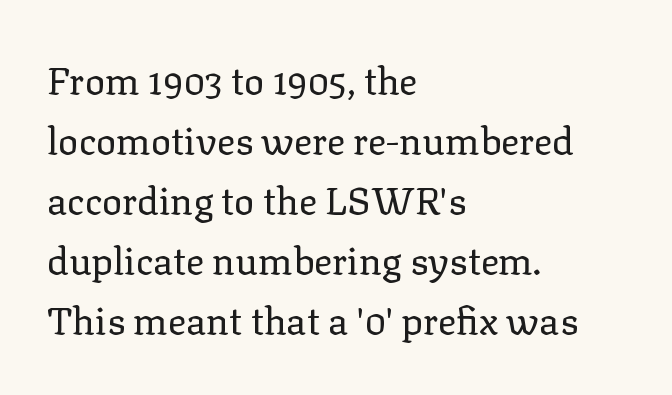
The image shows 38 px regular-weight serif type, upright; set left-aligned, normal line spacing (1.58x), normal letter spacing, not underlined; low stroke contrast and a medium x-height.
